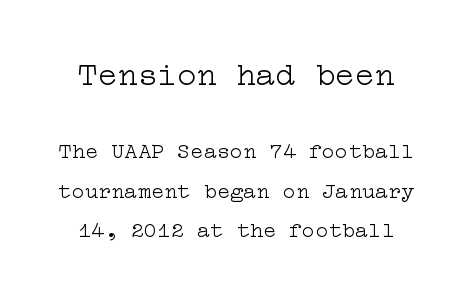
Q: Is the text bold? A: No.
Q: Is the text italic (slanted)? A: No, it is upright.
Q: Is the typeface a serif or a sans-serif typeface? A: Serif.
Q: Is the text underlined? A: No.
Q: How is the paragraph aligned? A: Centered.
Q: Is the spacing between letters normal or unusually wide? A: Normal.
Q: Which block of text is set in a larger size, the first (top) or the second (bottom)? A: The first (top) one.
Q: Width (condensed, normal, or wide)? A: Wide.
Q: Stroke contrast? A: Low.
Q: x-height? A: Medium.
